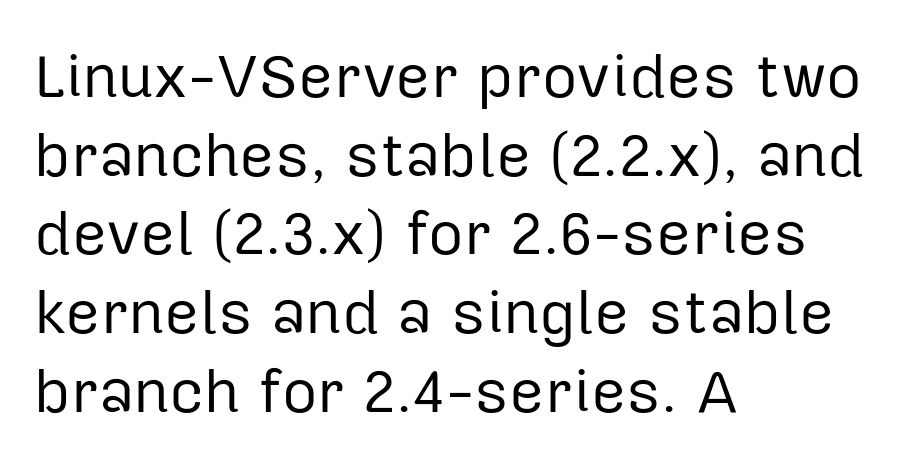
Q: Is the text bold? A: No.
Q: Is the text italic (slanted)? A: No, it is upright.
Q: Is the typeface a serif or a sans-serif typeface? A: Sans-serif.
Q: Is the text underlined? A: No.
Q: How is the paragraph aligned? A: Left-aligned.
Q: Is the spacing between letters normal or unusually wide? A: Normal.
Q: Is the spacing between lines tight, normal or loose? A: Normal.
Q: Width (condensed, normal, or wide)? A: Normal.
Q: Stroke contrast? A: Low.
Q: x-height? A: Medium.
Q: Monospaced? A: No.
